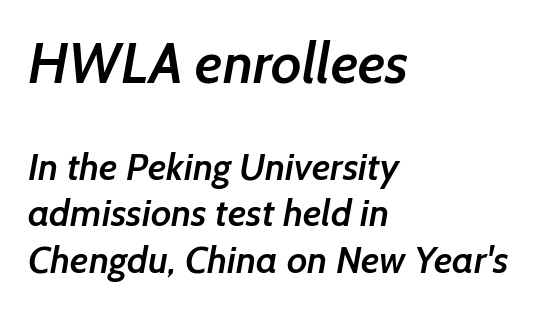
Q: Is the text bold? A: Semi-bold.
Q: Is the typeface a serif or a sans-serif typeface? A: Sans-serif.
Q: Is the text underlined? A: No.
Q: How is the paragraph aligned? A: Left-aligned.
Q: Is the spacing between letters normal or unusually wide? A: Normal.
Q: Which block of text is set in a larger size, the first (top) or the second (bottom)? A: The first (top) one.
Q: Width (condensed, normal, or wide)? A: Normal.
Q: Stroke contrast? A: Low.
Q: x-height? A: Medium.
Q: Monospaced? A: No.
